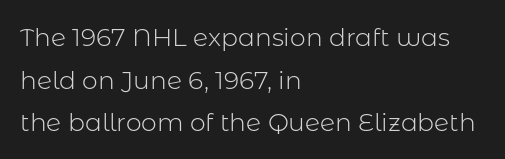
{"italic": "no", "bold": "no", "underline": "no", "align": "left", "line_spacing_ratio": 1.71, "letter_spacing": "normal", "letter_spacing_em": 0.0, "glyph_px": 25}
